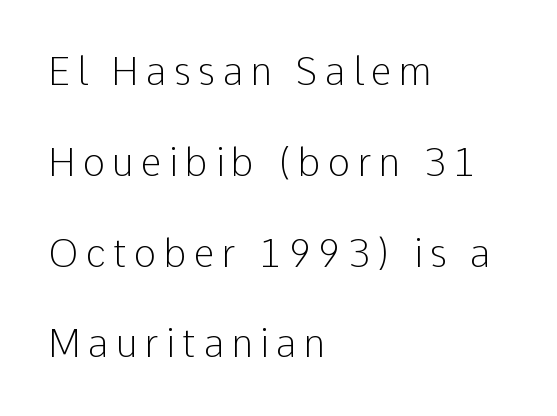
The image shows 38 px light sans-serif type, upright; set left-aligned, loose line spacing (2.39x), not underlined; low stroke contrast and a medium x-height.
